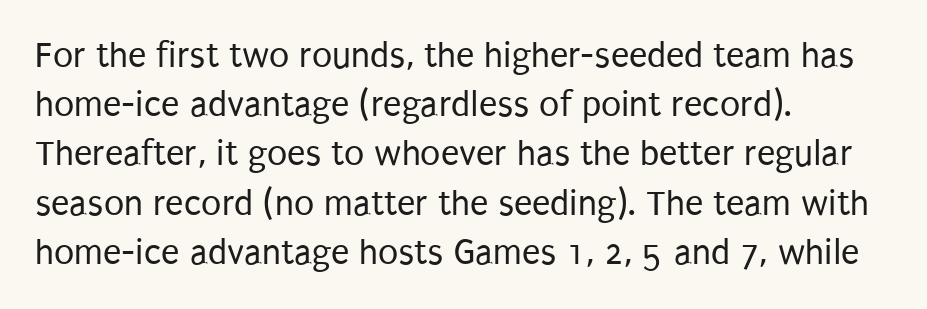
Q: Is the text bold? A: No.
Q: Is the text italic (slanted)? A: No, it is upright.
Q: Is the typeface a serif or a sans-serif typeface? A: Sans-serif.
Q: Is the text underlined? A: No.
Q: How is the paragraph aligned? A: Left-aligned.
Q: Is the spacing between letters normal or unusually wide? A: Normal.
Q: Is the spacing between lines tight, normal or loose? A: Normal.
Q: Width (condensed, normal, or wide)? A: Condensed.
Q: Stroke contrast? A: Low.
Q: x-height? A: Large.
Q: Monospaced? A: No.
